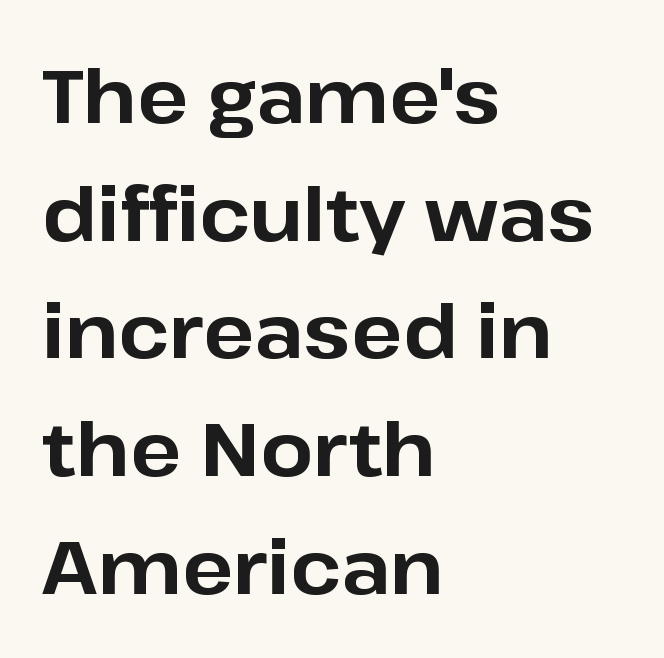
The image shows 75 px bold sans-serif type, upright; set left-aligned, normal line spacing (1.57x), normal letter spacing, not underlined; low stroke contrast and a medium x-height.
